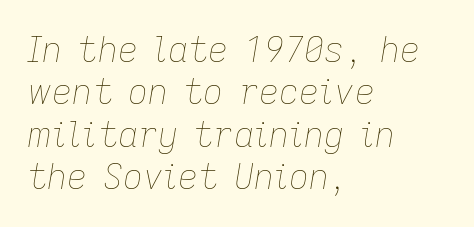
The image shows 35 px thin type, italic (leaning right); set left-aligned, line spacing 1.21x, normal letter spacing, not underlined; low stroke contrast and a medium x-height.
